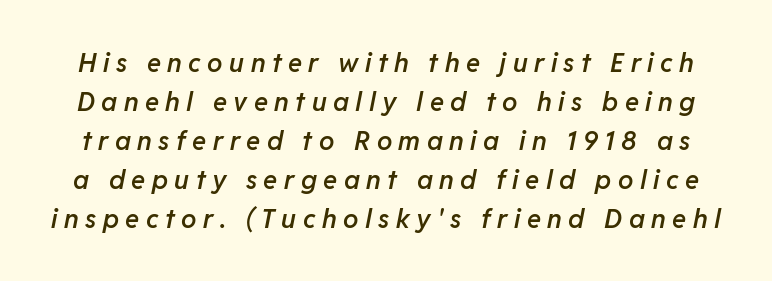
Q: Is the text bold? A: Semi-bold.
Q: Is the text italic (slanted)? A: Yes, it leans right by about 11 degrees.
Q: Is the text underlined? A: No.
Q: Is the spacing between letters normal or unusually wide? A: Unusually wide.
Q: Is the spacing between lines tight, normal or loose? A: Normal.
